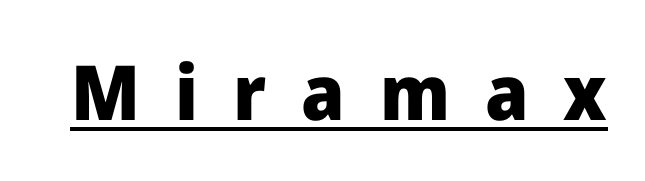
The image shows 76 px heavy sans-serif type, upright; set unusually wide letter spacing (+0.46 em), underlined; low stroke contrast and a medium x-height.
